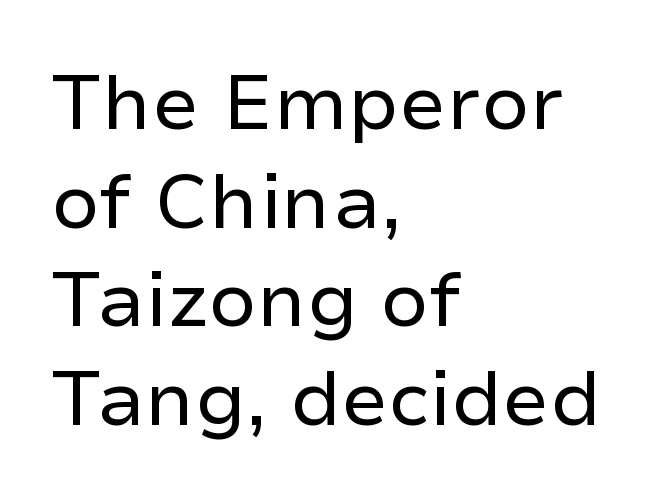
{"serif": "no", "italic": "no", "bold": "no", "weight": "regular", "width": "normal", "stroke_contrast": "low", "x_height": "medium", "monospaced": "no", "underline": "no", "align": "left", "line_spacing": "normal", "line_spacing_ratio": 1.28, "letter_spacing": "normal", "letter_spacing_em": 0.0, "glyph_px": 77}
